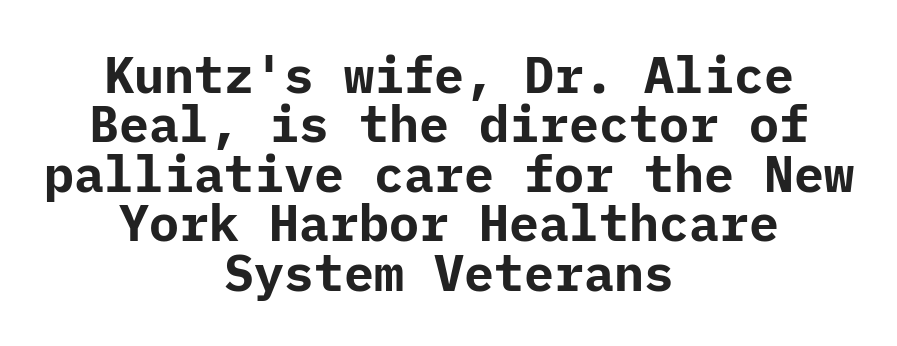
Q: Is the text bold? A: Yes.
Q: Is the text italic (slanted)? A: No, it is upright.
Q: Is the typeface a serif or a sans-serif typeface? A: Sans-serif.
Q: Is the text underlined? A: No.
Q: How is the paragraph aligned? A: Centered.
Q: Is the spacing between letters normal or unusually wide? A: Normal.
Q: Is the spacing between lines tight, normal or loose? A: Tight.
Q: Width (condensed, normal, or wide)? A: Normal.
Q: Stroke contrast? A: Low.
Q: x-height? A: Medium.
